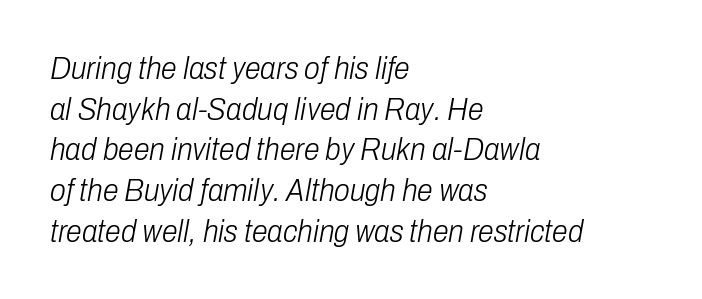
Compared with typical body copy, the letter spacing here is the same. Line spacing here is normal. Is this a fixed-width face? No — the glyphs have proportional, varying widths. Slant detected: the letters are inclined. Notice how the passage keeps a crisp vertical edge on the left only. Honestly, there is no underline to notice here at all.
